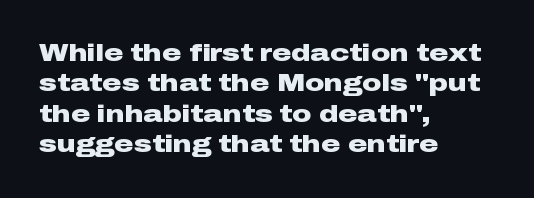
{"italic": "no", "bold": "yes", "underline": "no", "align": "left", "line_spacing": "normal", "line_spacing_ratio": 1.27, "letter_spacing": "normal", "letter_spacing_em": 0.0, "glyph_px": 24}
